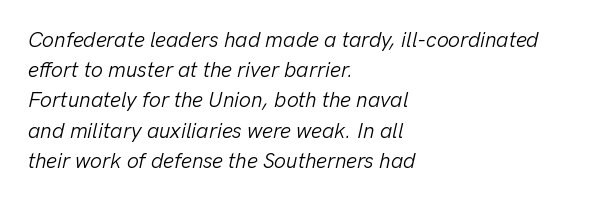
Q: Is the text bold? A: No.
Q: Is the text italic (slanted)? A: Yes, it leans right by about 13 degrees.
Q: Is the text underlined? A: No.
Q: How is the paragraph aligned? A: Left-aligned.
Q: Is the spacing between letters normal or unusually wide? A: Normal.
Q: Is the spacing between lines tight, normal or loose? A: Normal.
